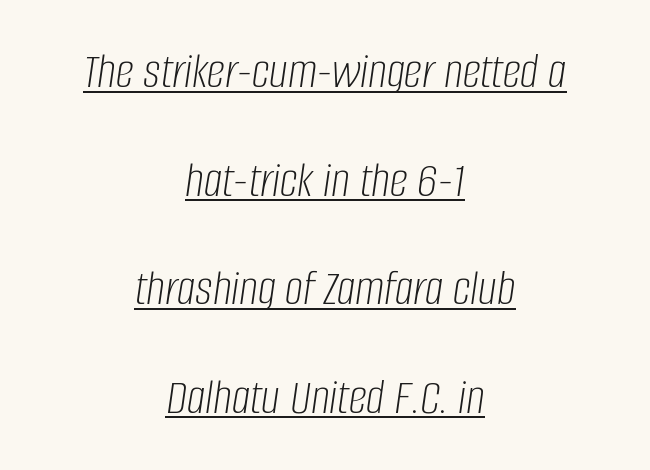
{"italic": "yes", "lean": "right", "slant_degrees": 8, "bold": "no", "weight": "light", "width": "condensed", "stroke_contrast": "low", "x_height": "large", "monospaced": "no", "underline": "yes", "align": "center", "line_spacing": "loose", "line_spacing_ratio": 2.13, "letter_spacing": "normal", "letter_spacing_em": 0.0, "glyph_px": 51}
